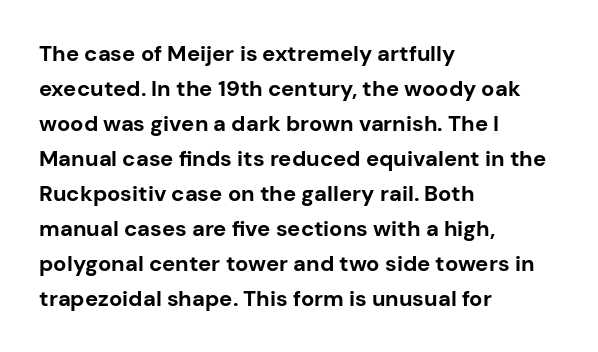
Horizontal bands of white between lines are of average thickness. The rendering keeps characters at their native spacing. Line beginnings align vertically; line endings do not. The font is running at its bold setting. No italicization has been applied; the sample stays upright.
